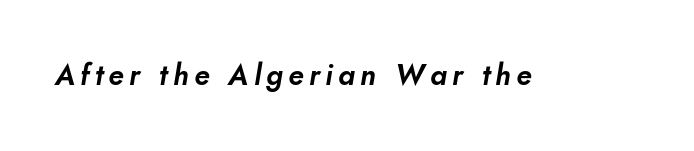
Q: Is the text italic (slanted)? A: Yes, it leans right by about 10 degrees.
Q: Is the text underlined? A: No.
Q: Width (condensed, normal, or wide)? A: Normal.
Q: Stroke contrast? A: Low.
Q: x-height? A: Small.
Q: Monospaced? A: No.
